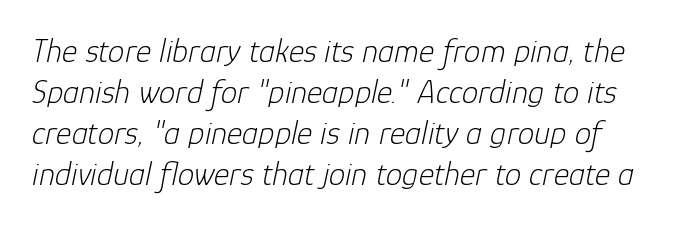
The image shows 33 px light type, italic (leaning right); set line spacing 1.24x, normal letter spacing, not underlined; low stroke contrast and a medium x-height.
